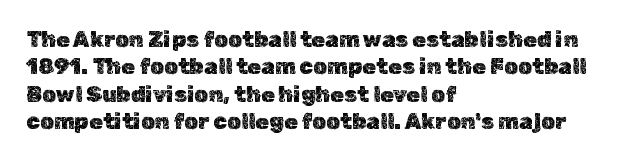
Letter spacing: default. Words float on clear page, feet unadorned. Every stem runs plumb, perpendicular to the baseline. Is there much room between lines? A standard amount, neither cramped nor airy. Reading down the block, your eye returns to a fixed left position each line.
